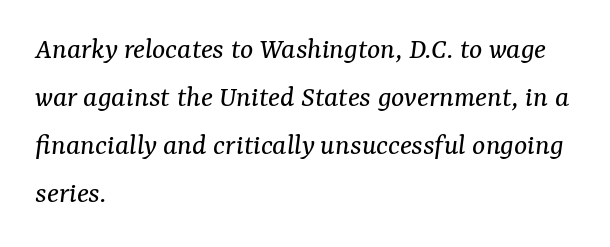
Check the space under the baseline: it is left empty. These lines are rendered in a variable-pitch font. Baseline-to-baseline distance is the conventional proportion of letter height. I'd call this a serif setting — the letters wear small feet. Tracking here is standard; glyphs follow each other at the usual distance.
